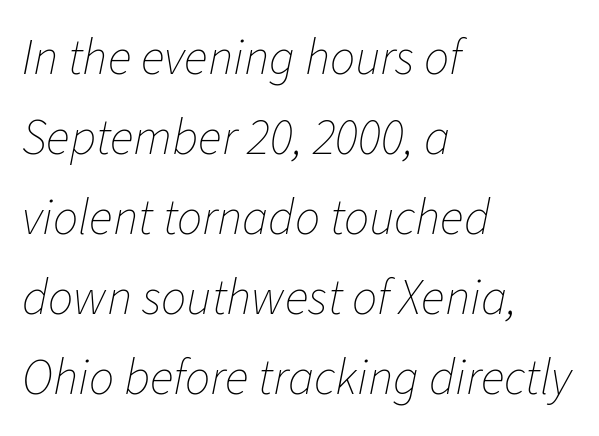
Q: Is the text bold? A: No.
Q: Is the text italic (slanted)? A: Yes, it leans right by about 11 degrees.
Q: Is the text underlined? A: No.
Q: How is the paragraph aligned? A: Left-aligned.
Q: Is the spacing between letters normal or unusually wide? A: Normal.
Q: Is the spacing between lines tight, normal or loose? A: Normal.
Q: Width (condensed, normal, or wide)? A: Normal.
Q: Stroke contrast? A: Low.
Q: x-height? A: Medium.
Q: Monospaced? A: No.
